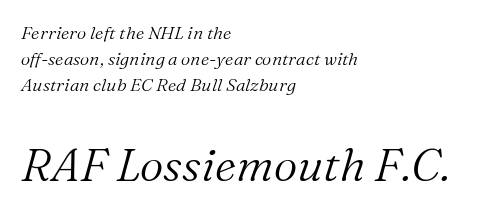
The image shows 46 px light serif type, italic (leaning right); set left-aligned, normal line spacing (1.44x), normal letter spacing, not underlined; the second (bottom) block is 2.56x larger; medium stroke contrast and a medium x-height.
